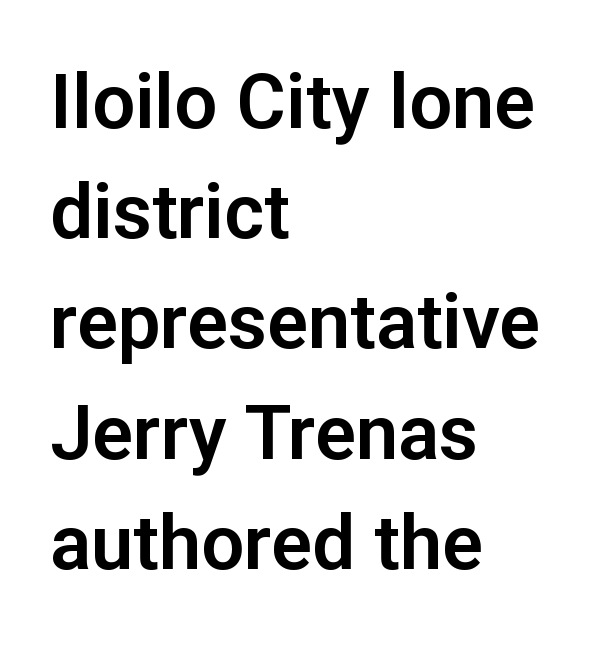
Q: Is the text italic (slanted)? A: No, it is upright.
Q: Is the typeface a serif or a sans-serif typeface? A: Sans-serif.
Q: Is the text underlined? A: No.
Q: How is the paragraph aligned? A: Left-aligned.
Q: Is the spacing between letters normal or unusually wide? A: Normal.
Q: Is the spacing between lines tight, normal or loose? A: Normal.
Q: Width (condensed, normal, or wide)? A: Normal.
Q: Stroke contrast? A: Low.
Q: x-height? A: Medium.
Q: Monospaced? A: No.
